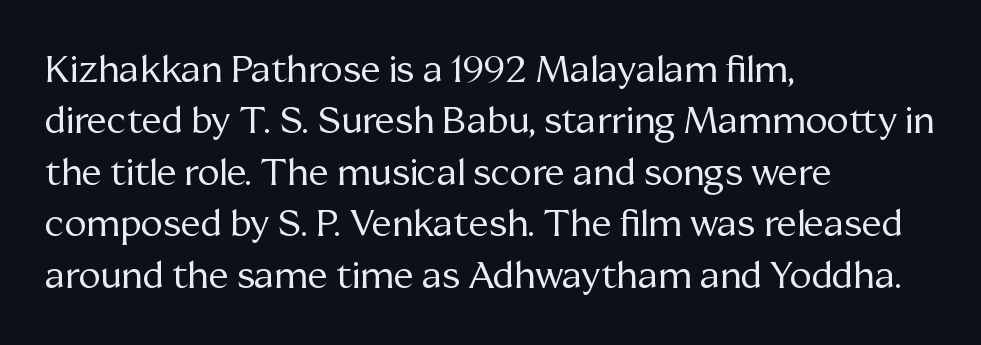
Q: Is the text bold? A: No.
Q: Is the text italic (slanted)? A: No, it is upright.
Q: Is the typeface a serif or a sans-serif typeface? A: Serif.
Q: Is the text underlined? A: No.
Q: How is the paragraph aligned? A: Left-aligned.
Q: Is the spacing between letters normal or unusually wide? A: Normal.
Q: Is the spacing between lines tight, normal or loose? A: Normal.
Q: Width (condensed, normal, or wide)? A: Normal.
Q: Stroke contrast? A: Medium.
Q: x-height? A: Medium.
Q: Monospaced? A: No.
